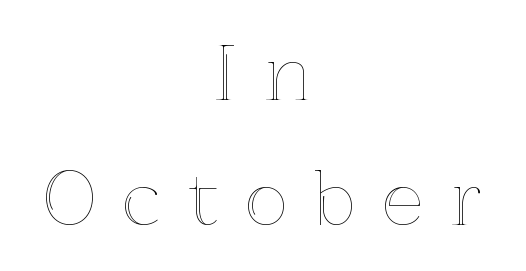
Q: Is the text italic (slanted)? A: No, it is upright.
Q: Is the text underlined? A: No.
Q: How is the paragraph aligned? A: Centered.
Q: Is the spacing between letters normal or unusually wide? A: Unusually wide.
Q: Width (condensed, normal, or wide)? A: Normal.
Q: x-height? A: Medium.
Q: Monospaced? A: No.
